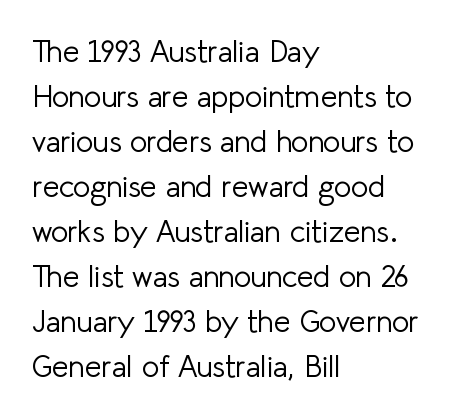
The weight would be labelled regular, book, light, or lighter still. Font category for this specimen: sans-serif. These lines are rendered in a variable-pitch font. Is the letter spacing exaggerated? No — it looks like the ordinary default.
